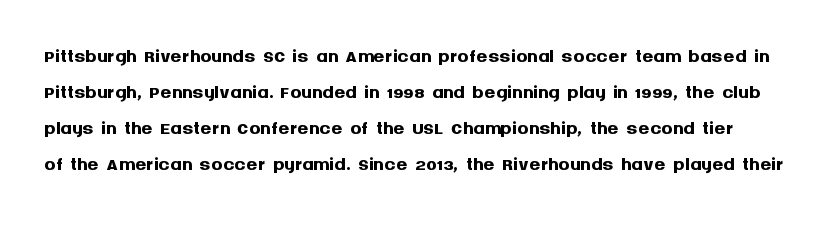
The image shows 28 px semibold sans-serif type, upright; set normal line spacing (1.29x), normal letter spacing, not underlined; medium stroke contrast and a large x-height.
